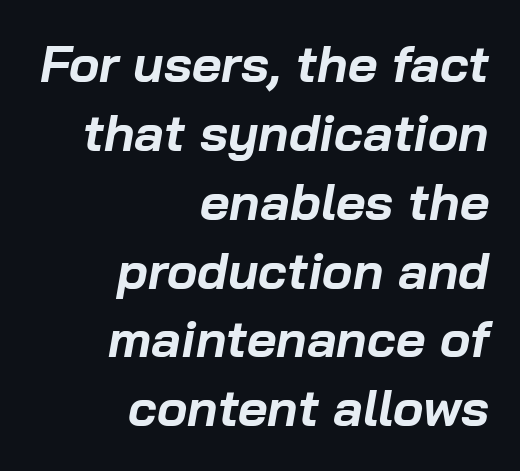
The image shows 51 px bold type, italic (leaning right); set right-aligned, normal line spacing (1.35x), normal letter spacing, not underlined; low stroke contrast and a medium x-height.
